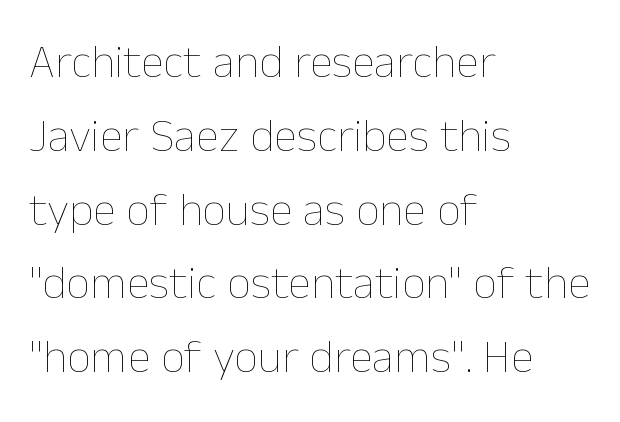
You can tell it's not italic because the verticals are truly vertical. The words here are not underlined. One glance says typical: line gaps are just what's usual. Stems and bowls with no extra thickness — not bold. Where is the straight margin? On the left. The letters sit at their default tracking, neither squeezed nor spread.
